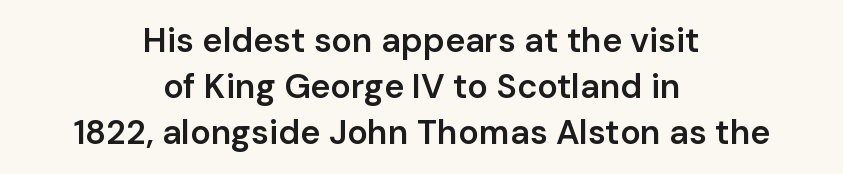
Q: Is the text bold? A: Semi-bold.
Q: Is the text italic (slanted)? A: No, it is upright.
Q: Is the typeface a serif or a sans-serif typeface? A: Sans-serif.
Q: Is the text underlined? A: No.
Q: How is the paragraph aligned? A: Centered.
Q: Is the spacing between letters normal or unusually wide? A: Normal.
Q: Is the spacing between lines tight, normal or loose? A: Normal.
Q: Width (condensed, normal, or wide)? A: Normal.
Q: Stroke contrast? A: Low.
Q: x-height? A: Medium.
Q: Monospaced? A: No.
